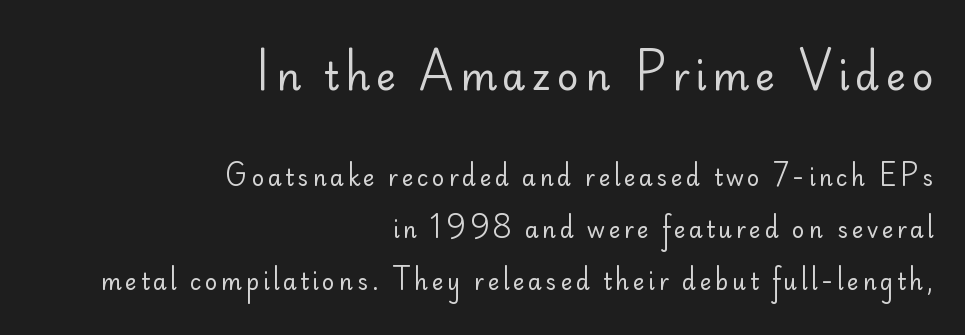
You could not count columns in this text — the font is proportionally spaced. These lines are set flush right with a ragged left edge. Descenders are the only things crossing below the line. In terms of leading, this rendering errs on the spacious side. Typographically, this falls in the sans-serif category. Italic: no, the glyphs are upright roman.
